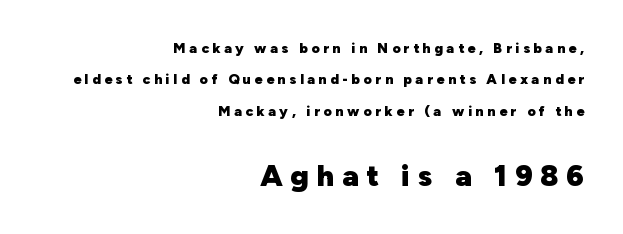
{"serif": "no", "italic": "no", "bold": "yes", "weight": "heavy", "width": "normal", "stroke_contrast": "low", "x_height": "medium", "monospaced": "no", "underline": "no", "align": "right", "line_spacing": "loose", "line_spacing_ratio": 2.24, "letter_spacing": "wide", "letter_spacing_em": 0.26, "larger_block": "second", "size_ratio": 2.14, "glyph_px": 30}
